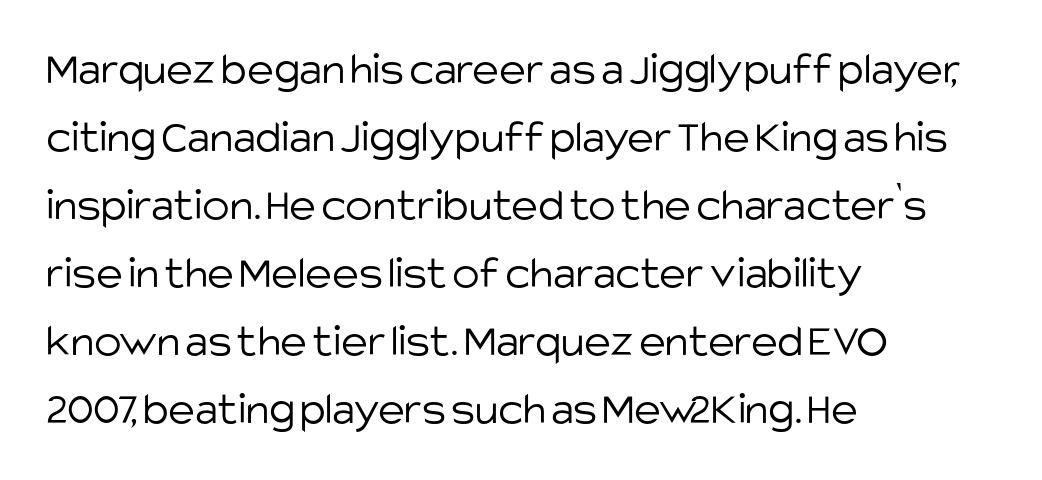
The image shows 46 px light sans-serif type, upright; set left-aligned, normal line spacing (1.48x), normal letter spacing, not underlined; low stroke contrast and a large x-height.
